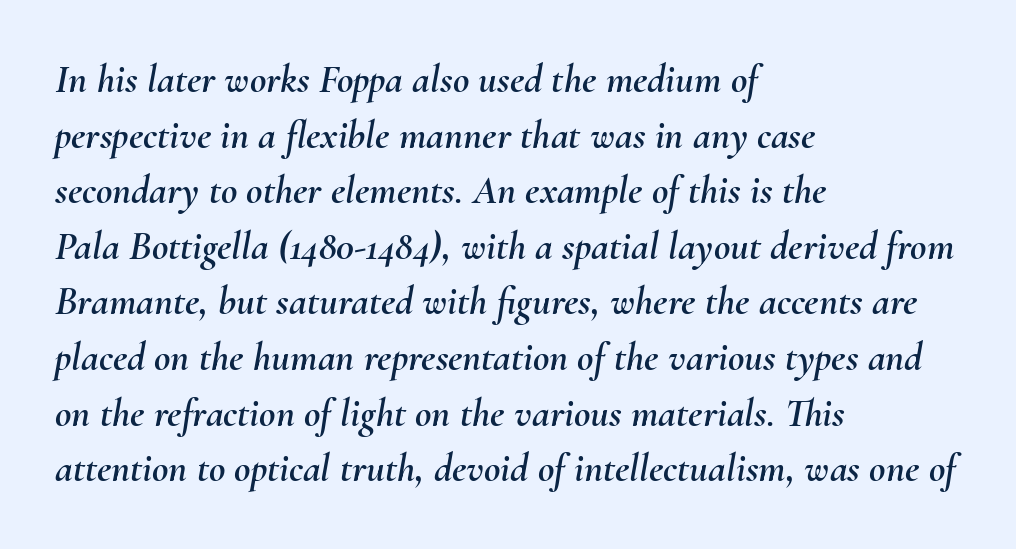
The image shows 40 px text type, italic (leaning right); set left-aligned, normal line spacing (1.39x), normal letter spacing, not underlined; medium stroke contrast and a small x-height.
